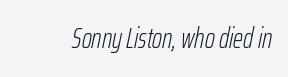
The image shows 28 px light, condensed type, italic (leaning right); set normal letter spacing, not underlined; low stroke contrast and a medium x-height.
